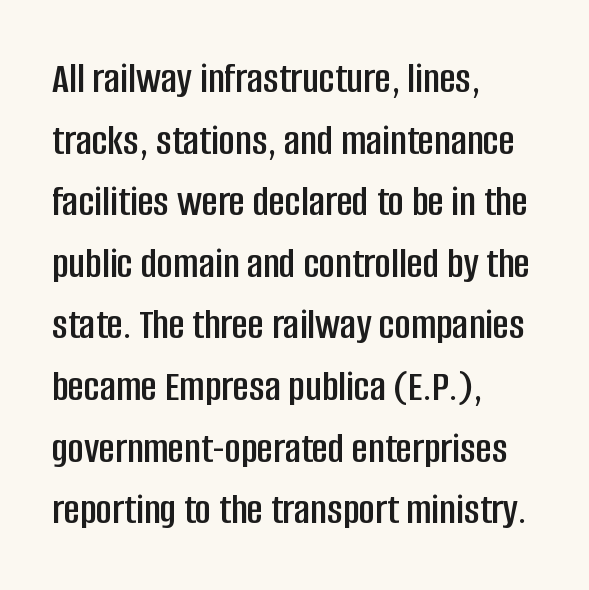
The image shows 44 px condensed sans-serif type, upright; set left-aligned, normal line spacing (1.4x), normal letter spacing, not underlined; low stroke contrast and a large x-height.
